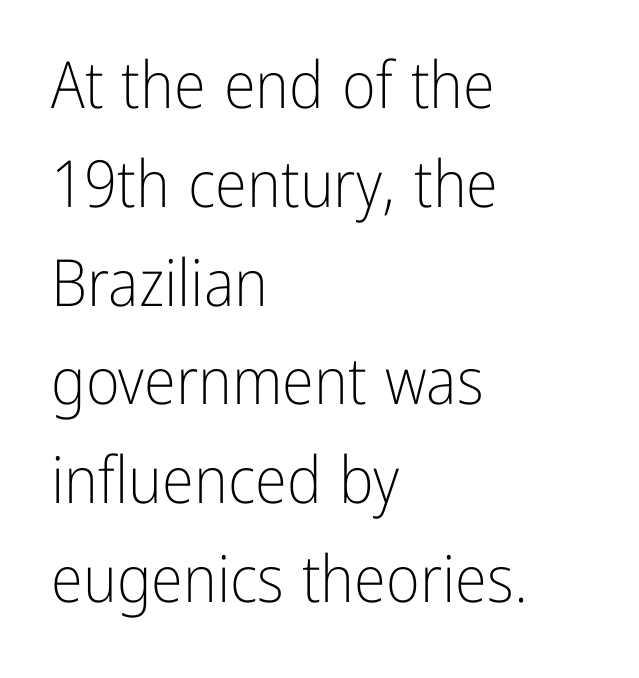
Just letters on the line, the space beneath them empty. Notice how descenders clear the ascenders below comfortably — that's standard leading. This sample uses an upright cut, with every glyph sitting square on the baseline. All the whitespace from short lines collects on the right.
